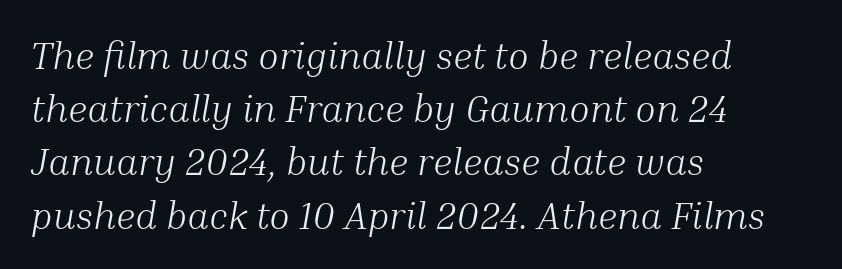
{"serif": "yes", "italic": "yes", "lean": "right", "slant_degrees": 10, "bold": "no", "weight": "light", "width": "normal", "stroke_contrast": "medium", "x_height": "medium", "monospaced": "no", "underline": "no", "align": "left", "line_spacing": "normal", "line_spacing_ratio": 1.4, "letter_spacing": "normal", "letter_spacing_em": 0.0, "glyph_px": 38}
